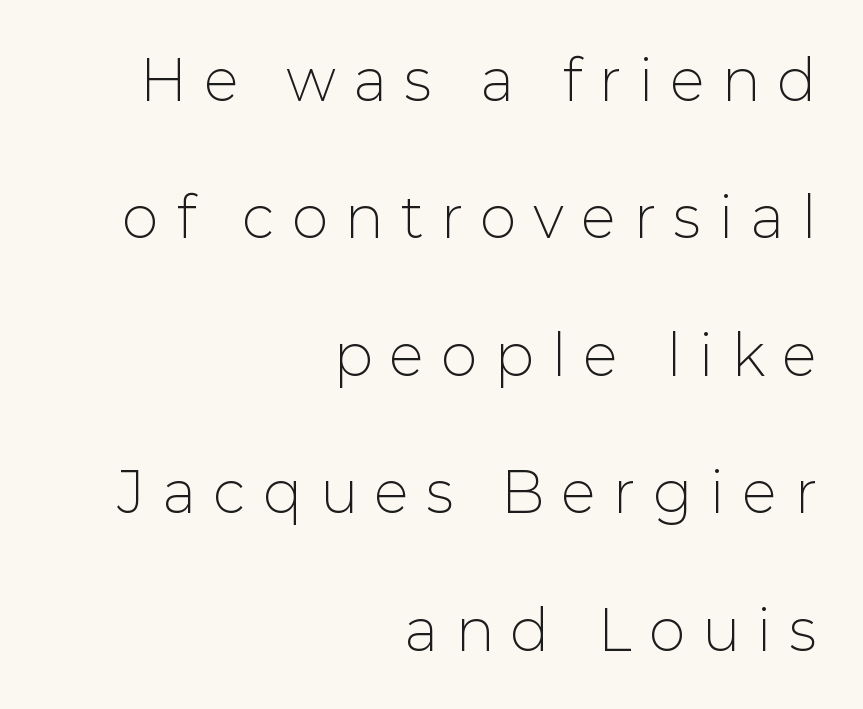
{"serif": "no", "italic": "no", "bold": "no", "weight": "light", "width": "normal", "stroke_contrast": "low", "x_height": "medium", "monospaced": "no", "underline": "no", "align": "right", "line_spacing": "loose", "line_spacing_ratio": 2.5, "letter_spacing": "wide", "letter_spacing_em": 0.34, "glyph_px": 55}
